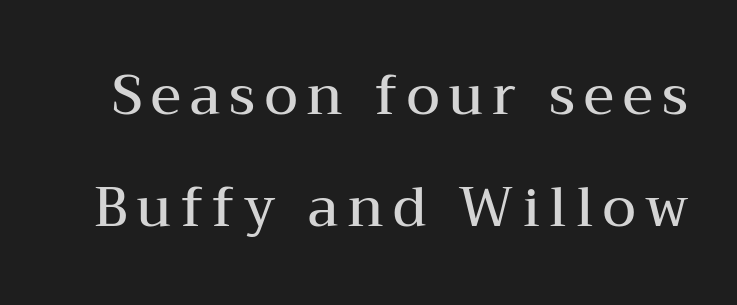
Q: Is the text bold? A: Semi-bold.
Q: Is the text italic (slanted)? A: No, it is upright.
Q: Is the typeface a serif or a sans-serif typeface? A: Serif.
Q: Is the text underlined? A: No.
Q: Is the spacing between lines tight, normal or loose? A: Loose.
Q: Width (condensed, normal, or wide)? A: Wide.
Q: Stroke contrast? A: Medium.
Q: x-height? A: Medium.
Q: Monospaced? A: No.
